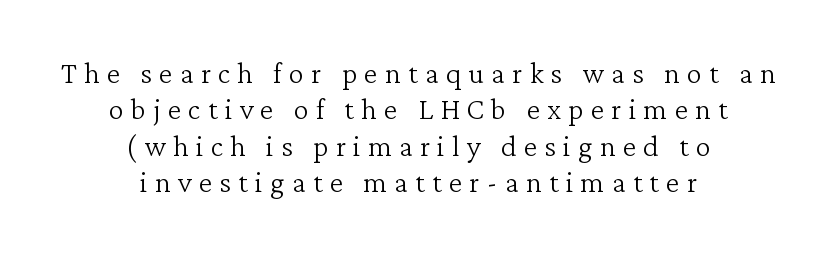
{"serif": "yes", "italic": "no", "bold": "no", "weight": "light", "width": "normal", "stroke_contrast": "low", "x_height": "medium", "monospaced": "no", "underline": "no", "align": "center", "line_spacing": "tight", "line_spacing_ratio": 0.96, "glyph_px": 38}
